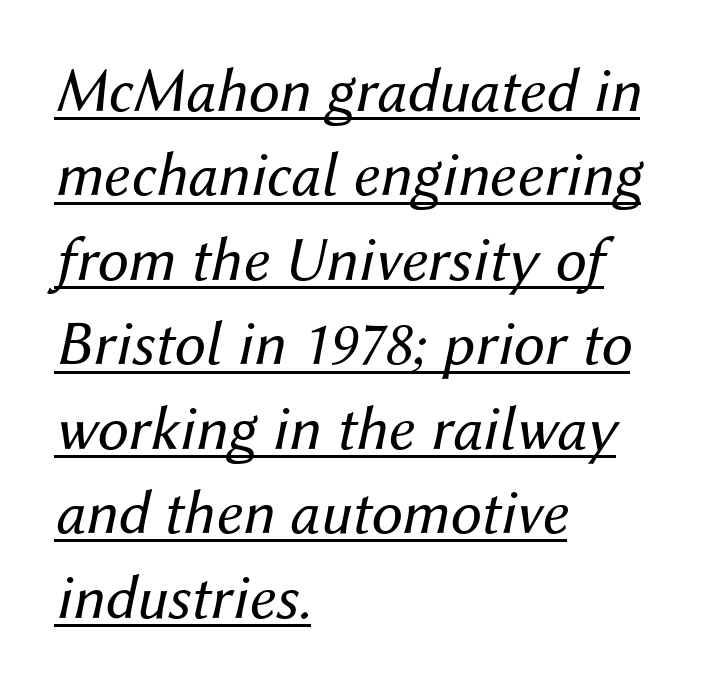
Q: Is the text bold? A: No.
Q: Is the text italic (slanted)? A: Yes, it leans right by about 12 degrees.
Q: Is the text underlined? A: Yes.
Q: How is the paragraph aligned? A: Left-aligned.
Q: Is the spacing between letters normal or unusually wide? A: Normal.
Q: Is the spacing between lines tight, normal or loose? A: Normal.
Q: Width (condensed, normal, or wide)? A: Normal.
Q: Stroke contrast? A: Medium.
Q: x-height? A: Medium.
Q: Monospaced? A: No.
